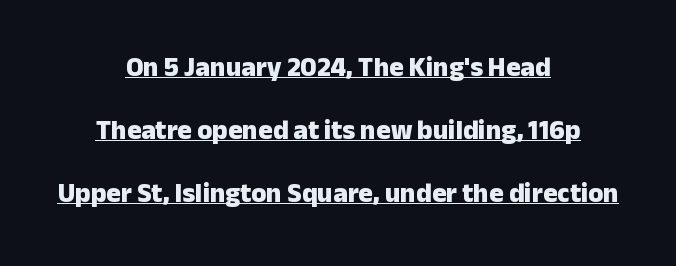
{"italic": "no", "bold": "yes", "underline": "yes", "align": "center", "line_spacing": "loose", "line_spacing_ratio": 2.33, "letter_spacing": "normal", "letter_spacing_em": 0.0, "glyph_px": 27}
